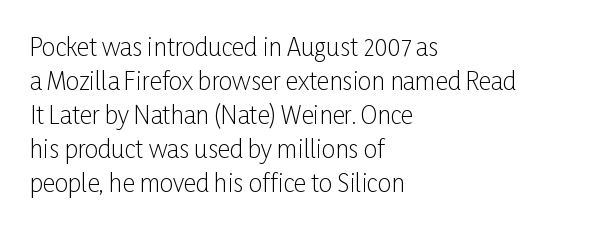
Q: Is the text bold? A: No.
Q: Is the text italic (slanted)? A: No, it is upright.
Q: Is the text underlined? A: No.
Q: How is the paragraph aligned? A: Left-aligned.
Q: Is the spacing between letters normal or unusually wide? A: Normal.
Q: Is the spacing between lines tight, normal or loose? A: Normal.
